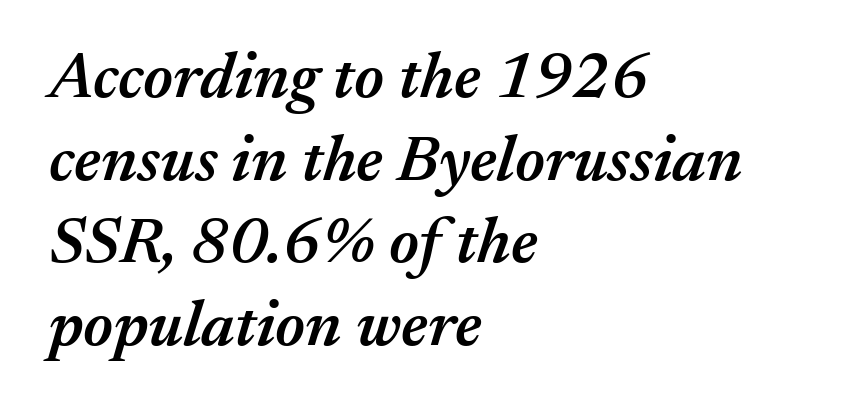
Q: Is the text bold? A: Semi-bold.
Q: Is the text italic (slanted)? A: Yes, it leans right by about 17 degrees.
Q: Is the text underlined? A: No.
Q: How is the paragraph aligned? A: Left-aligned.
Q: Is the spacing between letters normal or unusually wide? A: Normal.
Q: Is the spacing between lines tight, normal or loose? A: Normal.
Q: Width (condensed, normal, or wide)? A: Normal.
Q: Stroke contrast? A: Medium.
Q: x-height? A: Medium.
Q: Monospaced? A: No.
